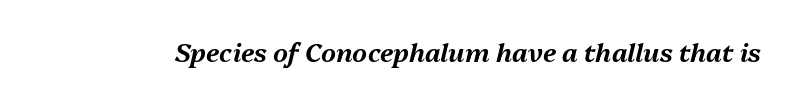
{"italic": "yes", "lean": "right", "slant_degrees": 13, "underline": "no", "letter_spacing": "normal", "letter_spacing_em": 0.0, "glyph_px": 26}
